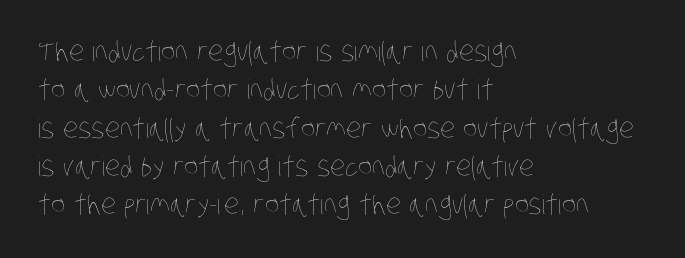
The image shows 27 px text type; set left-aligned, normal line spacing (1.42x), normal letter spacing, not underlined.
